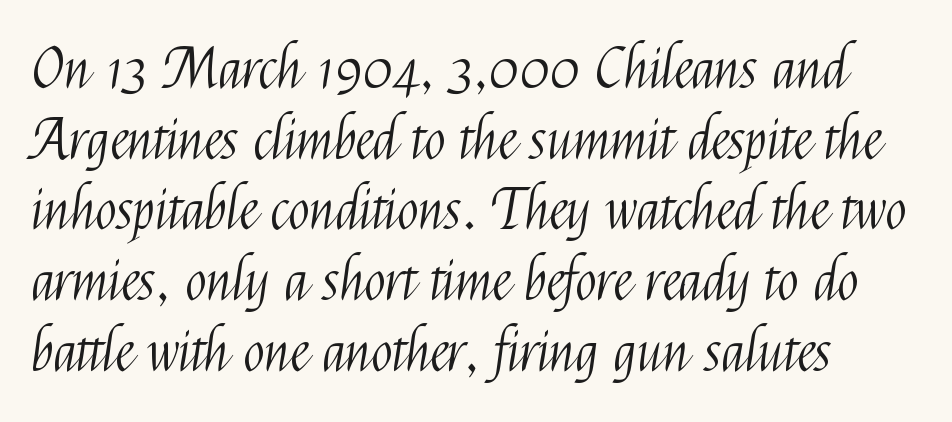
Q: Is the text bold? A: No.
Q: Is the text italic (slanted)? A: Yes.
Q: Is the typeface a serif or a sans-serif typeface? A: Sans-serif.
Q: Is the text underlined? A: No.
Q: Is the spacing between letters normal or unusually wide? A: Normal.
Q: Width (condensed, normal, or wide)? A: Condensed.
Q: Stroke contrast? A: Medium.
Q: x-height? A: Medium.
Q: Monospaced? A: No.
